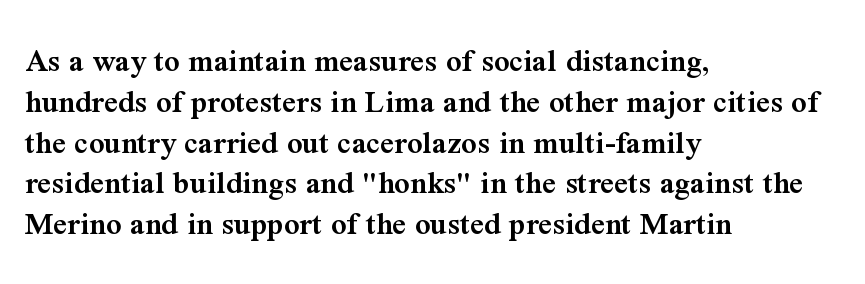
Q: Is the text bold? A: Semi-bold.
Q: Is the text italic (slanted)? A: No, it is upright.
Q: Is the typeface a serif or a sans-serif typeface? A: Serif.
Q: Is the text underlined? A: No.
Q: How is the paragraph aligned? A: Left-aligned.
Q: Is the spacing between letters normal or unusually wide? A: Normal.
Q: Width (condensed, normal, or wide)? A: Normal.
Q: Stroke contrast? A: Medium.
Q: x-height? A: Medium.
Q: Monospaced? A: No.
